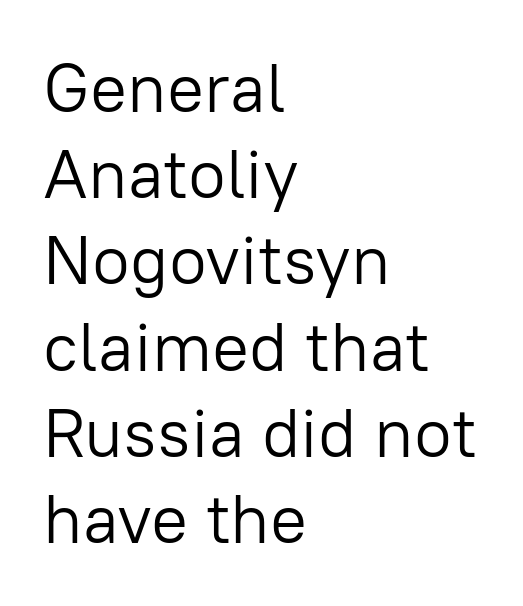
Q: Is the text bold? A: No.
Q: Is the text italic (slanted)? A: No, it is upright.
Q: Is the typeface a serif or a sans-serif typeface? A: Sans-serif.
Q: Is the text underlined? A: No.
Q: How is the paragraph aligned? A: Left-aligned.
Q: Is the spacing between letters normal or unusually wide? A: Normal.
Q: Is the spacing between lines tight, normal or loose? A: Normal.
Q: Width (condensed, normal, or wide)? A: Normal.
Q: Stroke contrast? A: Low.
Q: x-height? A: Medium.
Q: Monospaced? A: No.
